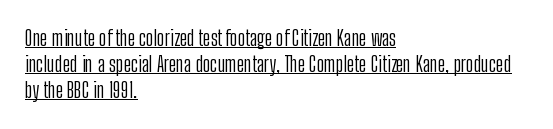
These lines are set flush left with a ragged right edge. Check the space under the baseline: a stroke is drawn there. The typography opts for an upright posture over an oblique one. Unbolded letterforms with no extra heft. In terms of letterspacing, this is plain default setting.
